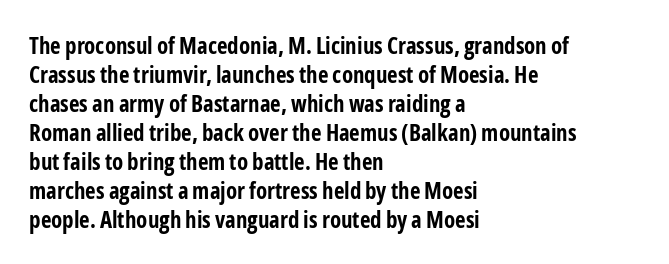
{"italic": "no", "bold": "yes", "underline": "no", "align": "left", "line_spacing": "normal", "line_spacing_ratio": 1.26, "letter_spacing": "normal", "letter_spacing_em": 0.0, "glyph_px": 23}
